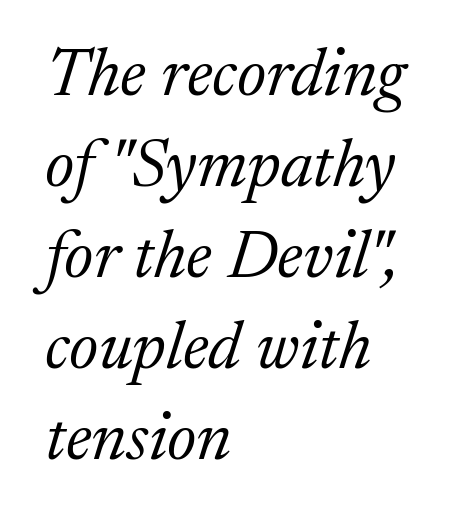
{"serif": "yes", "italic": "yes", "lean": "right", "slant_degrees": 17, "bold": "no", "weight": "light", "width": "normal", "stroke_contrast": "medium", "x_height": "medium", "monospaced": "no", "underline": "no", "align": "left", "line_spacing": "normal", "line_spacing_ratio": 1.34, "letter_spacing": "normal", "letter_spacing_em": 0.0, "glyph_px": 68}
